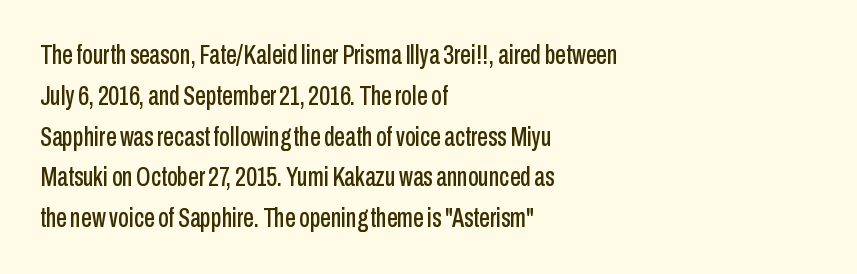
The image shows 27 px text type, upright; set left-aligned, normal line spacing (1.51x), normal letter spacing, not underlined.
